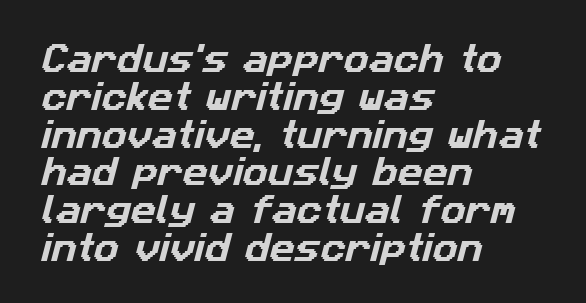
{"serif": "no", "width": "normal", "stroke_contrast": "low", "x_height": "medium", "monospaced": "no", "underline": "no", "align": "left", "line_spacing_ratio": 1.22, "letter_spacing": "normal", "letter_spacing_em": 0.0, "glyph_px": 31}
